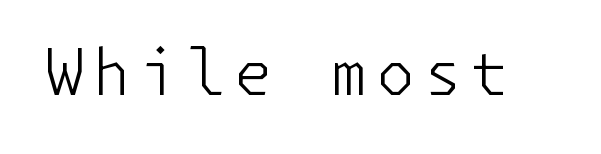
Q: Is the text bold? A: No.
Q: Is the text italic (slanted)? A: No, it is upright.
Q: Is the typeface a serif or a sans-serif typeface? A: Sans-serif.
Q: Is the text underlined? A: No.
Q: Width (condensed, normal, or wide)? A: Normal.
Q: Stroke contrast? A: Low.
Q: x-height? A: Medium.
